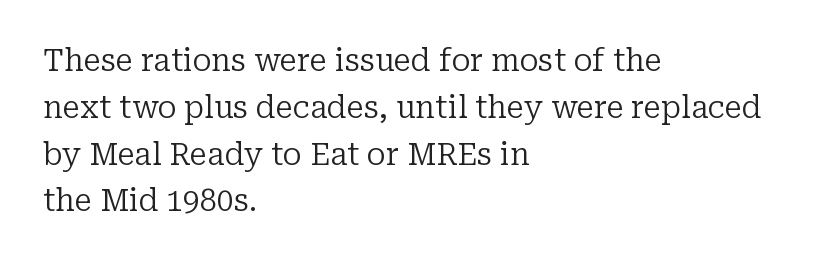
Underlining? Definitely not there. The rendering keeps characters at their native spacing. Every character sits straight up, as roman type does. Does the leading feel generous? No, just average. This reads as an unemphasized weight, regular at the heaviest.
